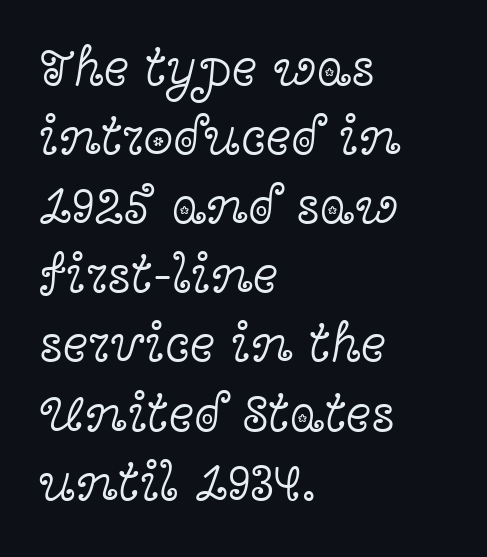
The image shows 54 px light, wide serif type, upright; set left-aligned, normal line spacing (1.28x), normal letter spacing, not underlined; a medium x-height.
